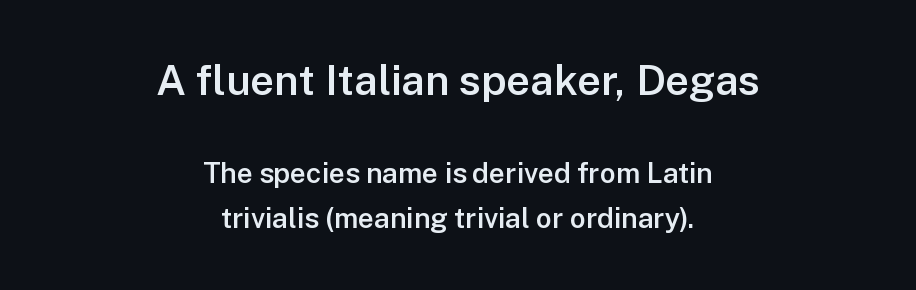
The image shows 42 px semibold sans-serif type, upright; set centered, normal line spacing (1.6x), normal letter spacing, not underlined; the first (top) block is 1.5x larger; low stroke contrast and a medium x-height.
